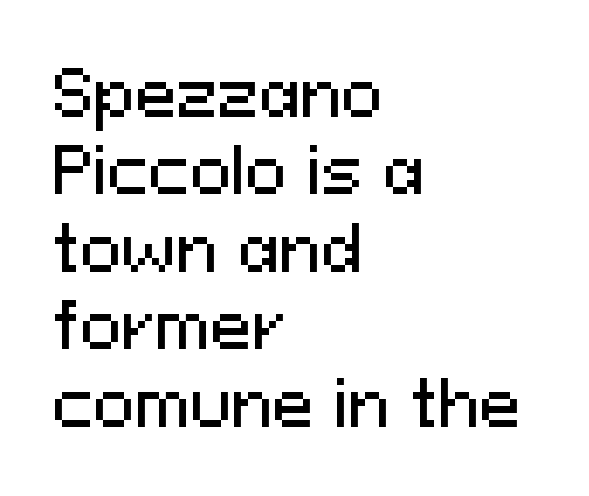
Q: Is the text italic (slanted)? A: No, it is upright.
Q: Is the typeface a serif or a sans-serif typeface? A: Sans-serif.
Q: Is the text underlined? A: No.
Q: How is the paragraph aligned? A: Left-aligned.
Q: Is the spacing between letters normal or unusually wide? A: Normal.
Q: Is the spacing between lines tight, normal or loose? A: Normal.
Q: Width (condensed, normal, or wide)? A: Normal.
Q: Stroke contrast? A: Medium.
Q: x-height? A: Medium.
Q: Monospaced? A: No.
